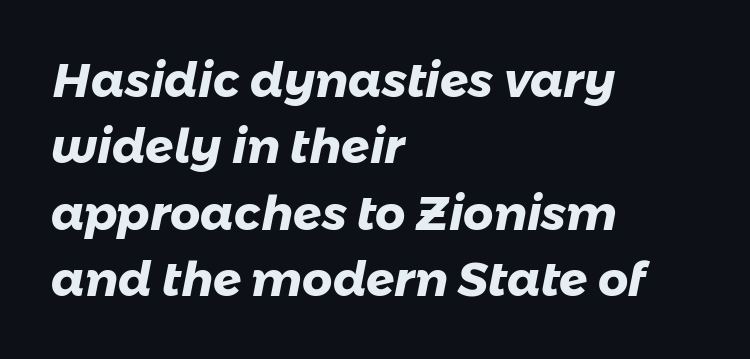
{"serif": "no", "bold": "yes", "weight": "heavy", "width": "normal", "stroke_contrast": "low", "x_height": "medium", "monospaced": "no", "underline": "no", "align": "left", "line_spacing": "normal", "line_spacing_ratio": 1.41, "letter_spacing": "normal", "letter_spacing_em": 0.0, "glyph_px": 47}
